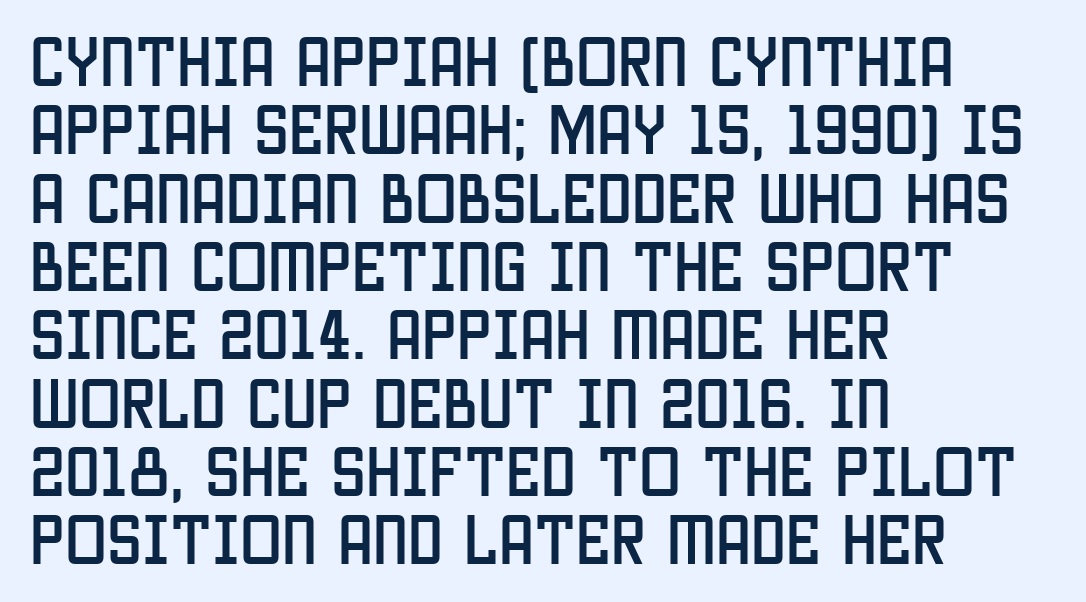
Q: Is the text italic (slanted)? A: No, it is upright.
Q: Is the typeface a serif or a sans-serif typeface? A: Sans-serif.
Q: Is the text underlined? A: No.
Q: How is the paragraph aligned? A: Left-aligned.
Q: Is the spacing between letters normal or unusually wide? A: Normal.
Q: Width (condensed, normal, or wide)? A: Condensed.
Q: Stroke contrast? A: Low.
Q: x-height? A: Large.
Q: Monospaced? A: No.
